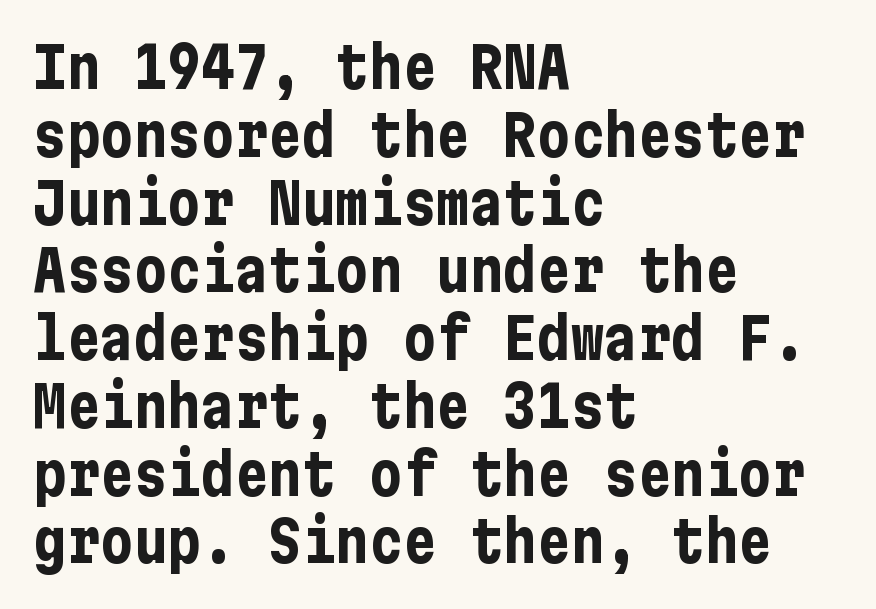
{"serif": "no", "italic": "no", "bold": "yes", "weight": "bold", "width": "condensed", "stroke_contrast": "low", "x_height": "medium", "underline": "no", "align": "left", "line_spacing_ratio": 1.21, "letter_spacing": "normal", "letter_spacing_em": 0.0, "glyph_px": 56}
